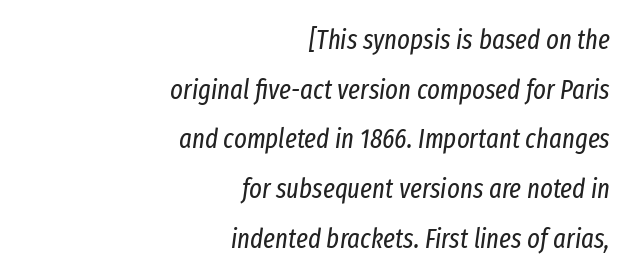
{"italic": "yes", "lean": "right", "slant_degrees": 8, "bold": "no", "underline": "no", "align": "right", "line_spacing_ratio": 1.84, "letter_spacing": "normal", "letter_spacing_em": 0.0, "glyph_px": 27}
